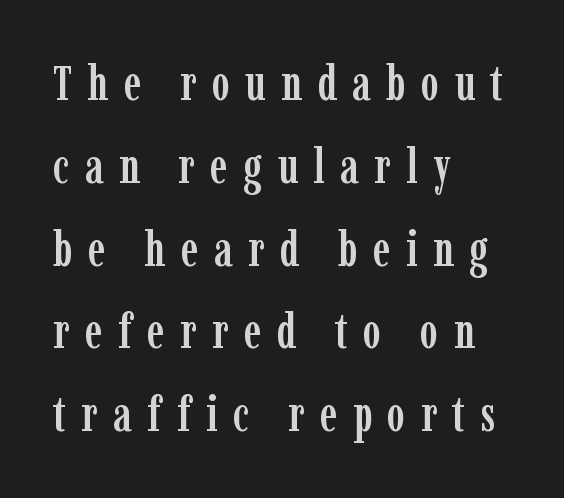
This is serif lettering, the kind often seen in printed books. The passage shown has open, widely tracked lettering throughout. Baseline-to-baseline distance is the conventional proportion of letter height. The passage shown is typed in a proportional face where columns would drift.
